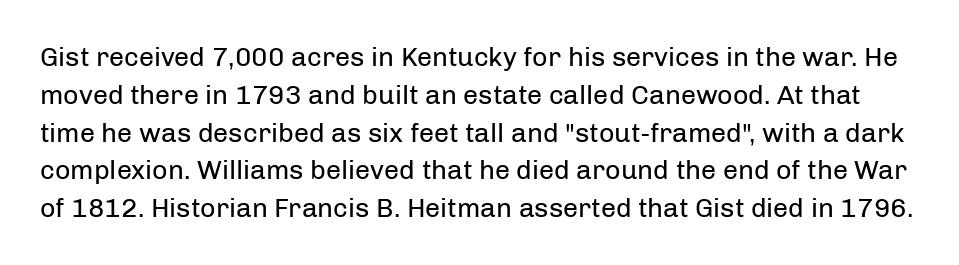
Nobody drew a line under any word here. Each stroke keeps to a modest, everyday thickness or less. The lettering holds an erect, upright posture throughout. Honestly, the row spacing looks completely unremarkable. Nothing unusual about the tracking: characters are spaced as the font intends.
